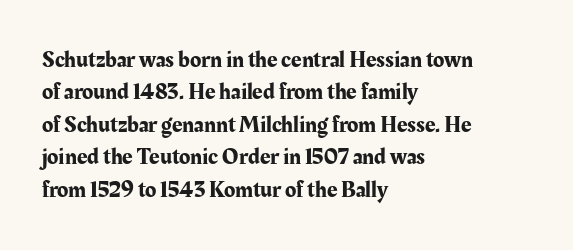
Q: Is the text italic (slanted)? A: No, it is upright.
Q: Is the text underlined? A: No.
Q: How is the paragraph aligned? A: Left-aligned.
Q: Is the spacing between letters normal or unusually wide? A: Normal.
Q: Is the spacing between lines tight, normal or loose? A: Normal.
